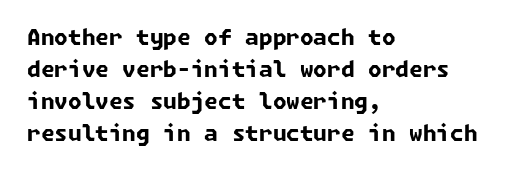
The image shows 22 px bold type; set left-aligned, normal line spacing (1.46x), normal letter spacing, not underlined.
